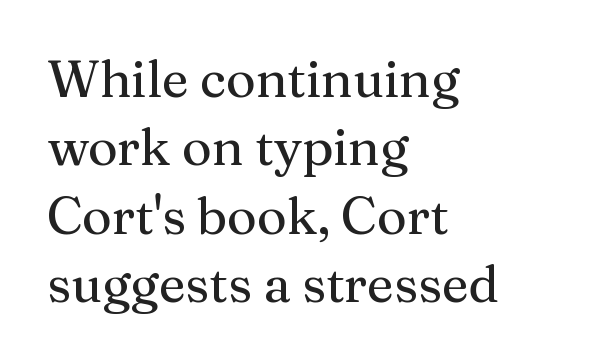
Q: Is the text italic (slanted)? A: No, it is upright.
Q: Is the typeface a serif or a sans-serif typeface? A: Serif.
Q: Is the text underlined? A: No.
Q: How is the paragraph aligned? A: Left-aligned.
Q: Is the spacing between letters normal or unusually wide? A: Normal.
Q: Is the spacing between lines tight, normal or loose? A: Normal.
Q: Width (condensed, normal, or wide)? A: Normal.
Q: Stroke contrast? A: Medium.
Q: x-height? A: Medium.
Q: Monospaced? A: No.
